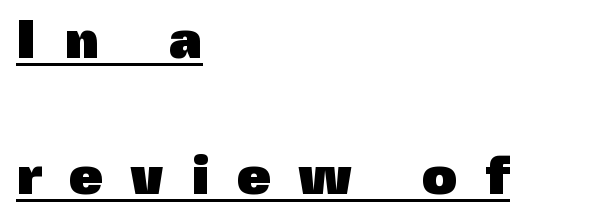
{"serif": "no", "italic": "no", "bold": "yes", "weight": "heavy", "width": "normal", "x_height": "medium", "monospaced": "no", "underline": "yes", "align": "left", "line_spacing": "loose", "line_spacing_ratio": 2.48, "letter_spacing": "wide", "letter_spacing_em": 0.49, "glyph_px": 55}
